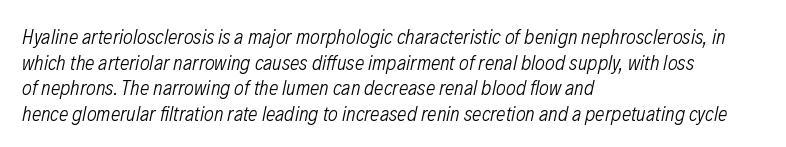
Q: Is the text bold? A: No.
Q: Is the text italic (slanted)? A: Yes, it leans right by about 12 degrees.
Q: Is the text underlined? A: No.
Q: How is the paragraph aligned? A: Left-aligned.
Q: Is the spacing between letters normal or unusually wide? A: Normal.
